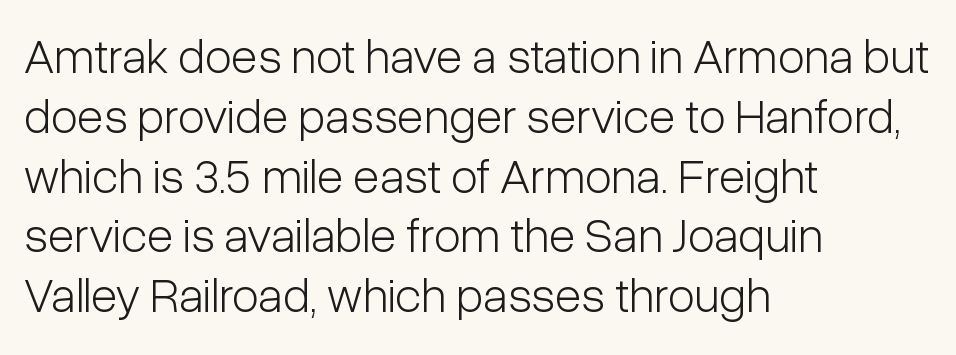
{"serif": "no", "italic": "no", "bold": "no", "weight": "light", "width": "condensed", "stroke_contrast": "low", "x_height": "medium", "monospaced": "no", "underline": "no", "align": "left", "line_spacing_ratio": 1.22, "letter_spacing": "normal", "letter_spacing_em": 0.0, "glyph_px": 49}
